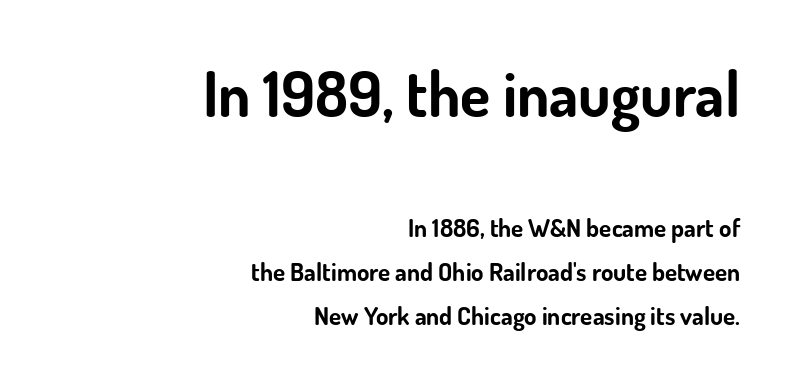
{"serif": "no", "italic": "no", "bold": "yes", "weight": "bold", "width": "normal", "stroke_contrast": "low", "x_height": "small", "monospaced": "no", "underline": "no", "align": "right", "line_spacing_ratio": 1.75, "letter_spacing": "normal", "letter_spacing_em": 0.0, "larger_block": "first", "size_ratio": 2.48, "glyph_px": 62}
